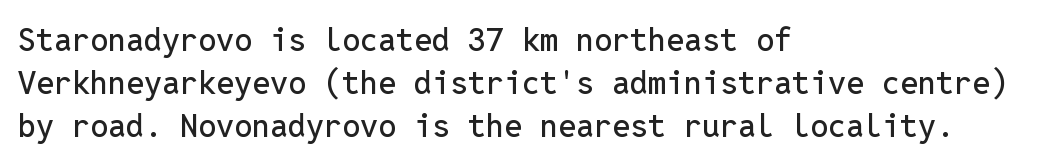
The image shows 32 px sans-serif type, upright, monospaced; set left-aligned, normal line spacing (1.35x), normal letter spacing, not underlined; low stroke contrast and a medium x-height.
